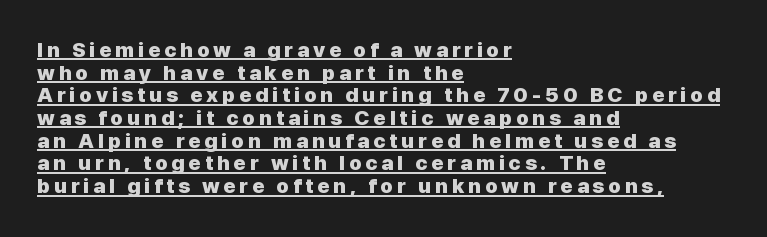
{"italic": "no", "bold": "yes", "underline": "yes", "align": "left", "line_spacing": "tight", "line_spacing_ratio": 1.08, "glyph_px": 21}
